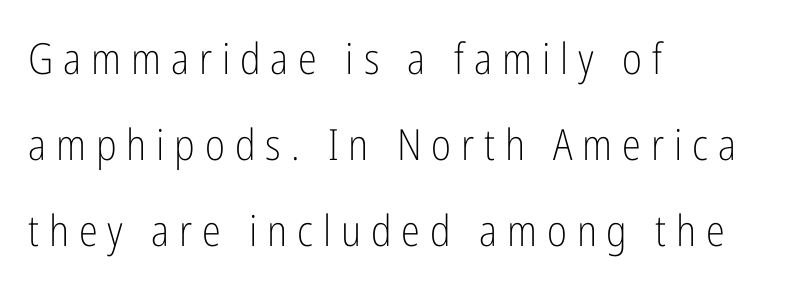
Q: Is the text bold? A: No.
Q: Is the text italic (slanted)? A: No, it is upright.
Q: Is the typeface a serif or a sans-serif typeface? A: Sans-serif.
Q: Is the text underlined? A: No.
Q: How is the paragraph aligned? A: Left-aligned.
Q: Is the spacing between letters normal or unusually wide? A: Unusually wide.
Q: Is the spacing between lines tight, normal or loose? A: Loose.
Q: Width (condensed, normal, or wide)? A: Condensed.
Q: Stroke contrast? A: Low.
Q: x-height? A: Medium.
Q: Monospaced? A: No.
